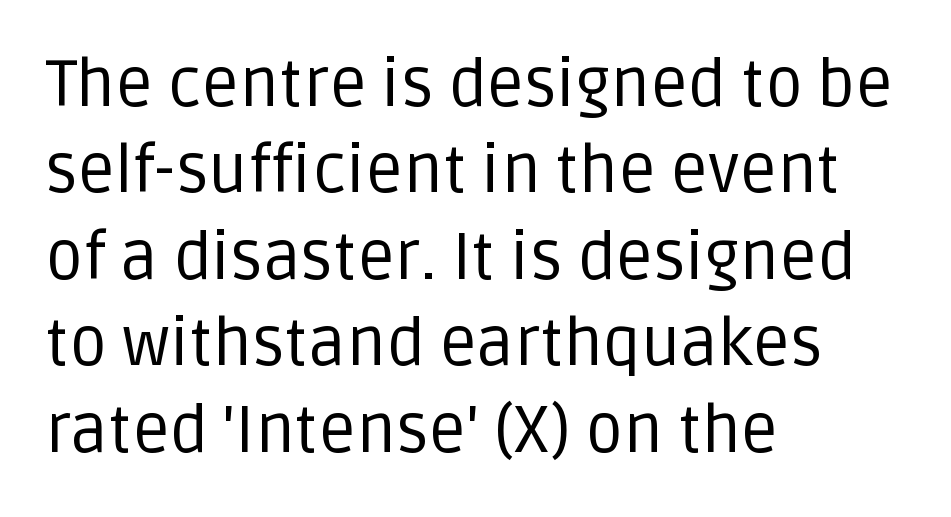
{"serif": "no", "italic": "no", "bold": "no", "weight": "regular", "width": "normal", "stroke_contrast": "low", "x_height": "large", "monospaced": "no", "underline": "no", "align": "left", "line_spacing": "normal", "line_spacing_ratio": 1.31, "letter_spacing": "normal", "letter_spacing_em": 0.0, "glyph_px": 66}
